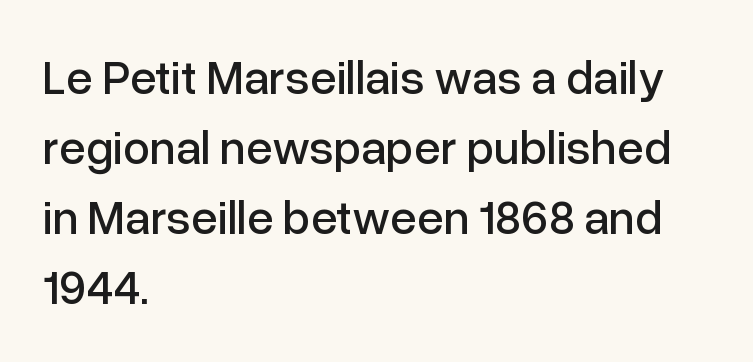
The space beneath each line is pristine and unruled. You could not count columns in this text — the font is proportionally spaced. The tracking reads as untouched default to a designer's eye. In terms of leading, this rendering sits right in the middle. These lines are composed in type without serifs.
